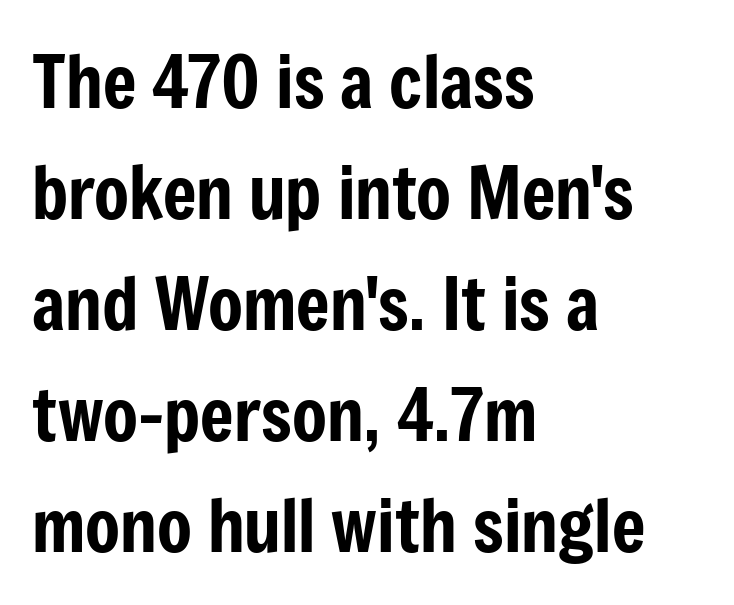
Ascenders rise straight up at ninety degrees. A typesetter would call this proportional, since set widths differ per character. If you drew a ruler down the left edge, every line would touch it. The passage shown has conventional tracking throughout.
